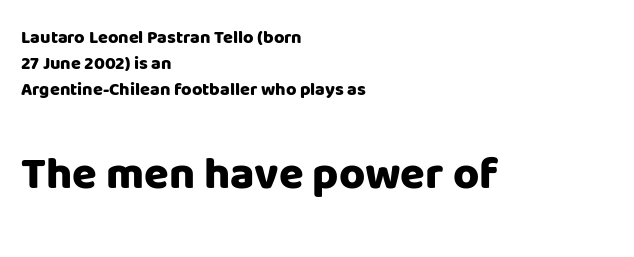
Q: Is the text bold? A: Yes.
Q: Is the text italic (slanted)? A: No, it is upright.
Q: Is the typeface a serif or a sans-serif typeface? A: Sans-serif.
Q: Is the text underlined? A: No.
Q: How is the paragraph aligned? A: Left-aligned.
Q: Is the spacing between letters normal or unusually wide? A: Normal.
Q: Is the spacing between lines tight, normal or loose? A: Normal.
Q: Which block of text is set in a larger size, the first (top) or the second (bottom)? A: The second (bottom) one.
Q: Width (condensed, normal, or wide)? A: Normal.
Q: Stroke contrast? A: Low.
Q: x-height? A: Large.
Q: Monospaced? A: No.
